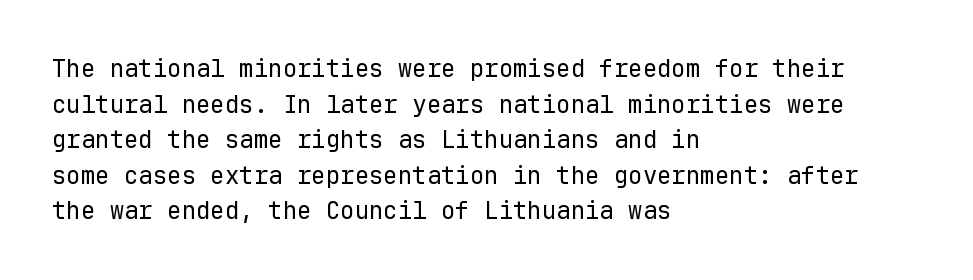
No italicization has been applied; the sample stays upright. Each line starts at the same left margin while the right side varies. Weight: regular or lighter. Compared with typical paragraphs, the rows here are spaced about the same. No extra tracking has been applied to these lines. Any mark beneath the type? The region is blank.
